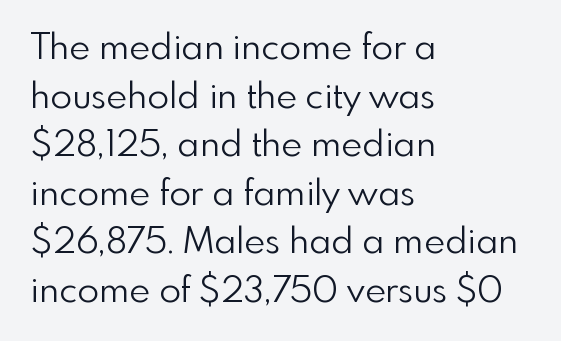
Unbolded letterforms with no extra heft. Ascenders rise straight up at ninety degrees. This sample keeps an unexceptional amount of space between lines. Visually the block forms a straight wall on the left and a jagged coastline on the right. The words here are not underlined.
